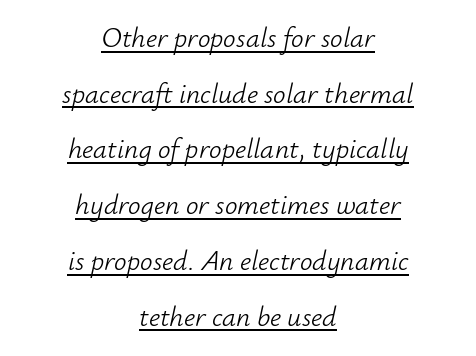
{"italic": "yes", "lean": "right", "slant_degrees": 12, "bold": "no", "weight": "light", "width": "normal", "stroke_contrast": "low", "x_height": "small", "monospaced": "no", "underline": "yes", "align": "center", "line_spacing": "loose", "line_spacing_ratio": 1.99, "letter_spacing": "normal", "letter_spacing_em": 0.0, "glyph_px": 28}
